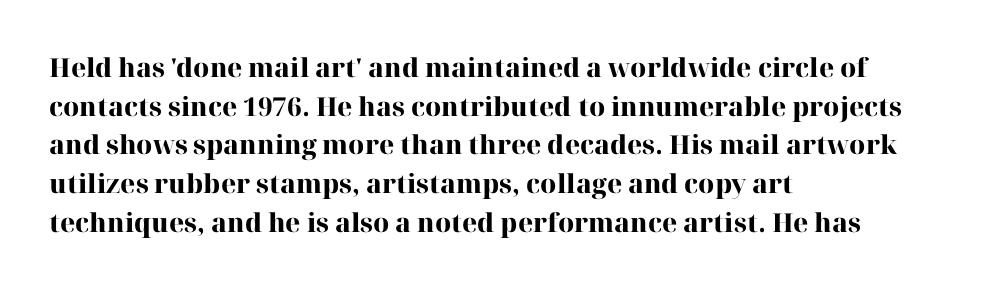
Q: Is the text bold? A: Yes.
Q: Is the text italic (slanted)? A: No, it is upright.
Q: Is the text underlined? A: No.
Q: How is the paragraph aligned? A: Left-aligned.
Q: Is the spacing between letters normal or unusually wide? A: Normal.
Q: Is the spacing between lines tight, normal or loose? A: Normal.
